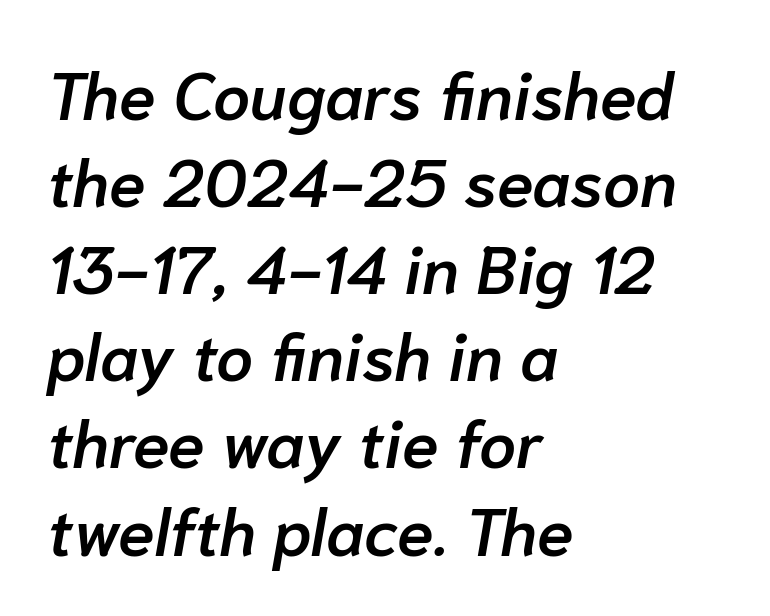
The image shows 66 px semibold type, italic (leaning right); set left-aligned, normal line spacing (1.32x), normal letter spacing, not underlined; low stroke contrast and a medium x-height.
